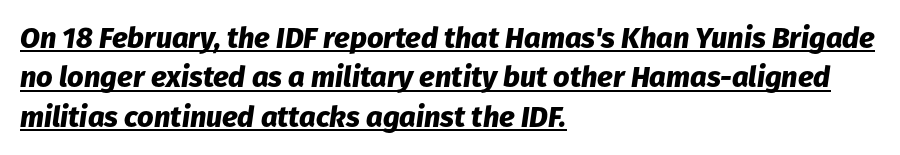
You can tell it's italic because the verticals aren't actually vertical. The words here are underlined. A classic flush-left, rag-right setting is used for this passage. Spacing between characters is what you'd get straight out of the box. Line spacing here is normal. Spacing verdict: proportional, widths tailored to each character.
